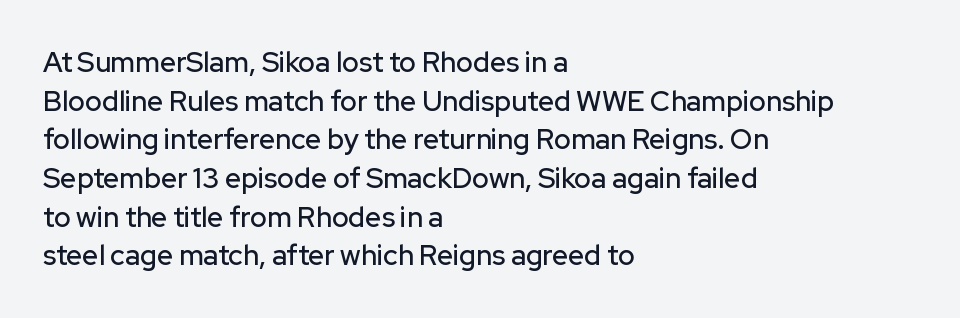
Q: Is the text italic (slanted)? A: No, it is upright.
Q: Is the typeface a serif or a sans-serif typeface? A: Sans-serif.
Q: Is the text underlined? A: No.
Q: How is the paragraph aligned? A: Left-aligned.
Q: Is the spacing between letters normal or unusually wide? A: Normal.
Q: Is the spacing between lines tight, normal or loose? A: Normal.
Q: Width (condensed, normal, or wide)? A: Normal.
Q: Stroke contrast? A: Low.
Q: x-height? A: Medium.
Q: Monospaced? A: No.
